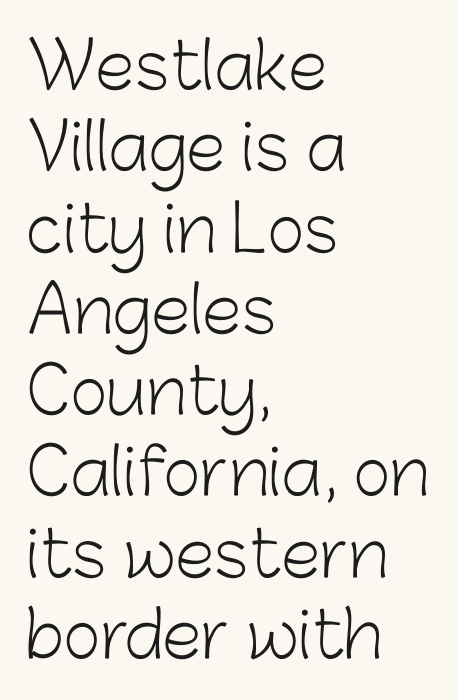
The letters stand upright; this is a roman face. The block of text has a typical density, with ordinary space between rows. Bold? No — there's no thickening of the strokes. Observe the absence of serifs on each vertical stroke in this sample. Clear beneath every line of the passage. The letterforms sit shoulder to shoulder at normal distance.
